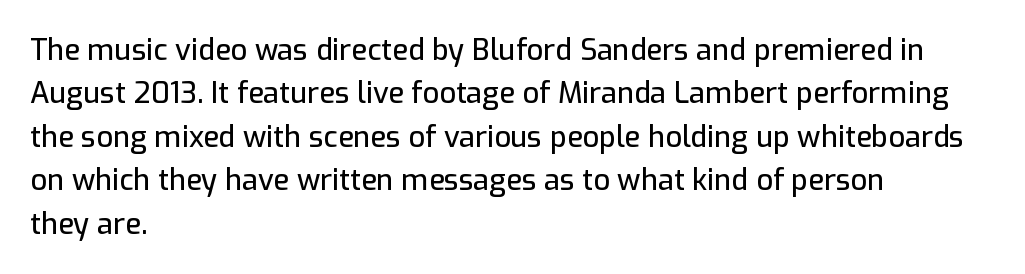
The image shows 29 px sans-serif type, upright; set left-aligned, normal line spacing (1.5x), normal letter spacing, not underlined; low stroke contrast and a medium x-height.
